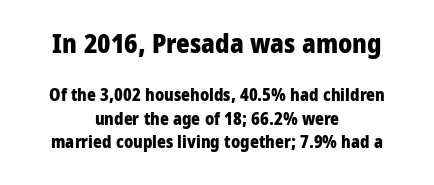
{"italic": "no", "bold": "yes", "underline": "no", "align": "center", "line_spacing": "normal", "line_spacing_ratio": 1.37, "letter_spacing": "normal", "letter_spacing_em": 0.0, "larger_block": "first", "size_ratio": 1.53, "glyph_px": 26}
